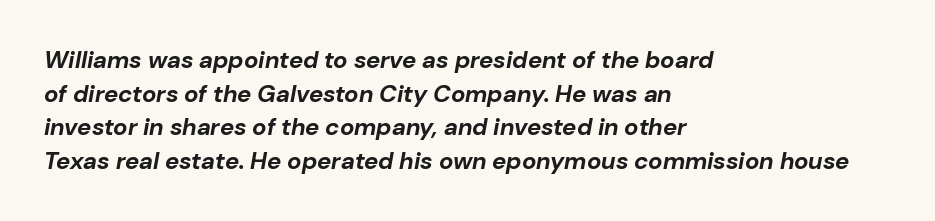
{"italic": "yes", "lean": "right", "slant_degrees": 10, "bold": "yes", "underline": "no", "align": "left", "line_spacing": "normal", "line_spacing_ratio": 1.4, "letter_spacing": "normal", "letter_spacing_em": 0.0, "glyph_px": 24}
